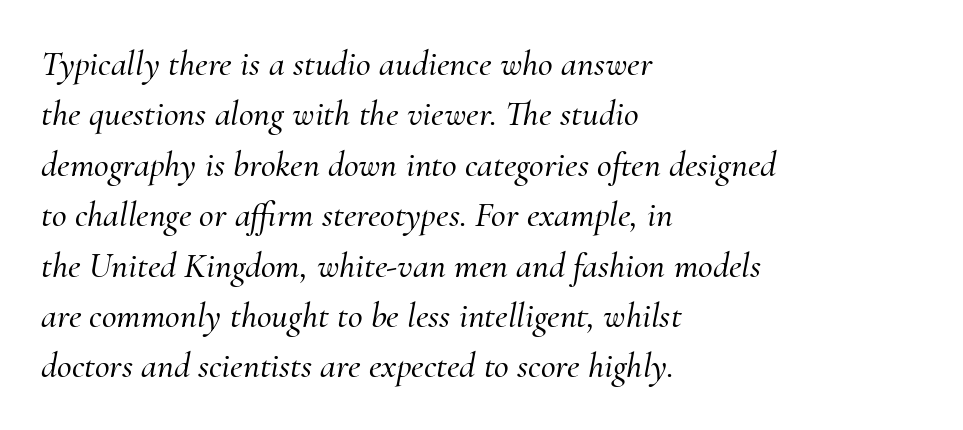
The image shows 36 px serif type, italic (leaning right); set left-aligned, normal line spacing (1.4x), normal letter spacing, not underlined; medium stroke contrast and a small x-height.
